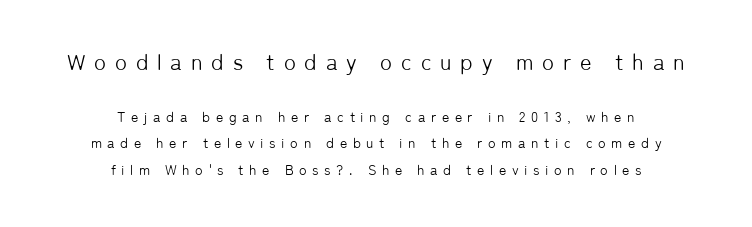
{"italic": "no", "bold": "no", "underline": "no", "align": "center", "line_spacing_ratio": 1.88, "letter_spacing": "wide", "letter_spacing_em": 0.4, "larger_block": "first", "size_ratio": 1.57, "glyph_px": 22}
